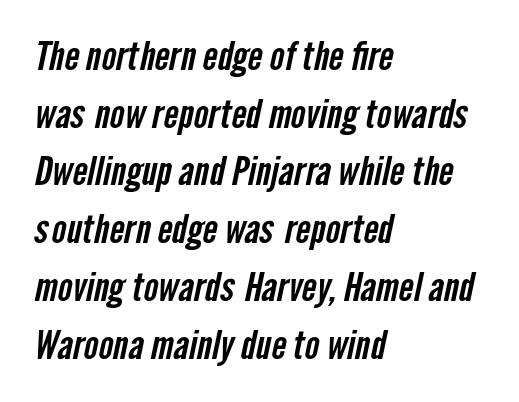
{"serif": "no", "width": "condensed", "stroke_contrast": "low", "x_height": "medium", "monospaced": "no", "underline": "no", "align": "left", "line_spacing": "normal", "line_spacing_ratio": 1.48, "letter_spacing": "normal", "letter_spacing_em": 0.0, "glyph_px": 39}
